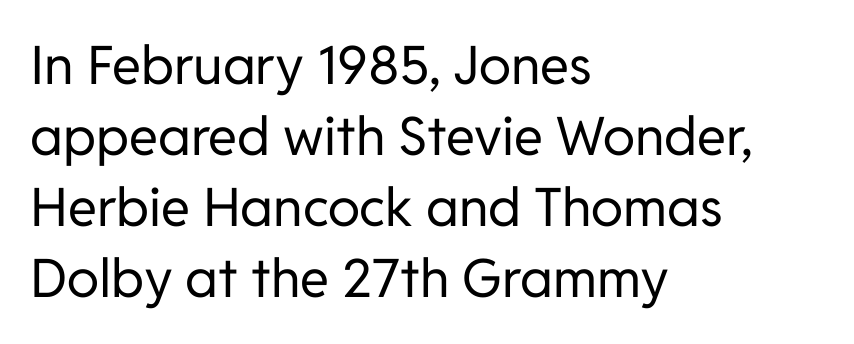
{"serif": "no", "italic": "no", "bold": "no", "weight": "regular", "width": "normal", "stroke_contrast": "low", "x_height": "medium", "monospaced": "no", "underline": "no", "align": "left", "line_spacing": "normal", "line_spacing_ratio": 1.34, "letter_spacing": "normal", "letter_spacing_em": 0.0, "glyph_px": 53}
